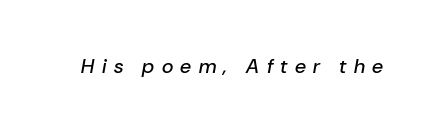
{"italic": "yes", "lean": "right", "slant_degrees": 10, "underline": "no", "letter_spacing": "wide", "letter_spacing_em": 0.37, "glyph_px": 20}
